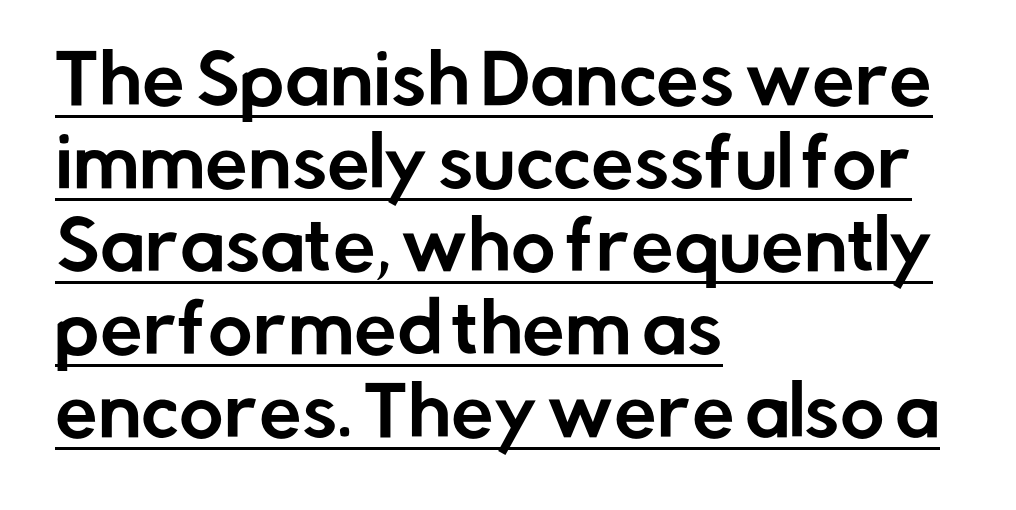
The tracking reads as untouched default to a designer's eye. The setting favours the left margin, as ordinary paragraphs usually do. This is sans-serif lettering, the kind often seen on screens and signage. Like a heading marked for emphasis, these lines bear an underscore. Notice how the stems are strictly vertical — no italics here. Note the varied advance widths — an 'i' is clearly narrower than an 'm'.
